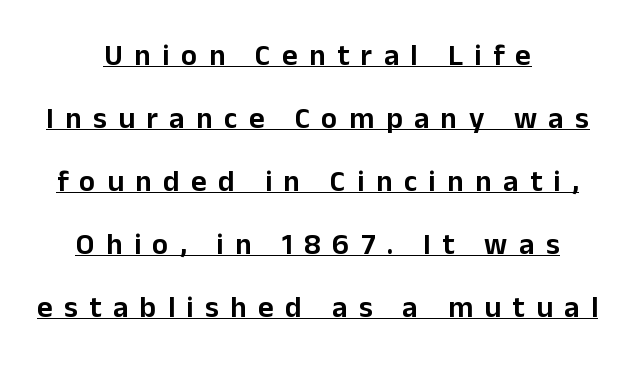
Q: Is the text italic (slanted)? A: No, it is upright.
Q: Is the typeface a serif or a sans-serif typeface? A: Sans-serif.
Q: Is the text underlined? A: Yes.
Q: How is the paragraph aligned? A: Centered.
Q: Is the spacing between letters normal or unusually wide? A: Unusually wide.
Q: Is the spacing between lines tight, normal or loose? A: Loose.
Q: Width (condensed, normal, or wide)? A: Normal.
Q: Stroke contrast? A: Low.
Q: x-height? A: Medium.
Q: Monospaced? A: No.
